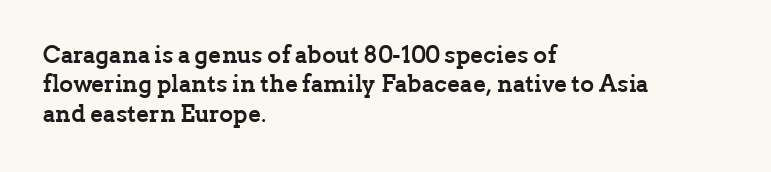
{"italic": "no", "bold": "yes", "underline": "no", "align": "left", "line_spacing_ratio": 1.22, "letter_spacing": "normal", "letter_spacing_em": 0.0, "glyph_px": 24}
